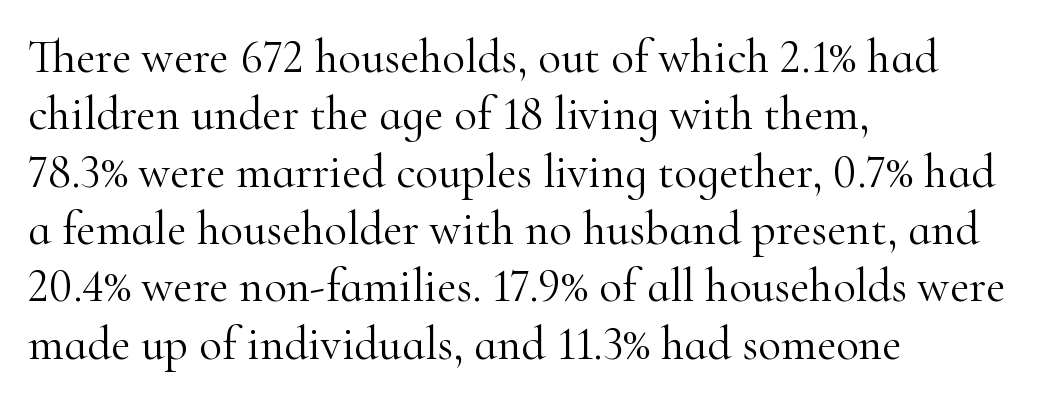
{"serif": "yes", "italic": "no", "bold": "no", "weight": "light", "width": "normal", "stroke_contrast": "high", "x_height": "small", "monospaced": "no", "underline": "no", "align": "left", "line_spacing_ratio": 1.22, "letter_spacing": "normal", "letter_spacing_em": 0.0, "glyph_px": 47}
